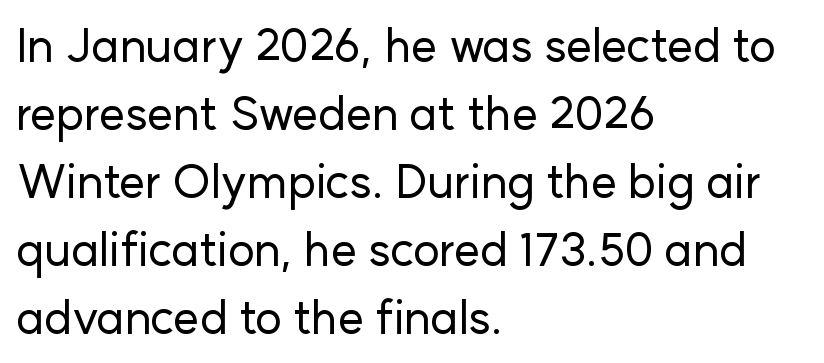
Vertical spacing — default. The letters carry no serifs — their stems end cleanly without finishing strokes. Typeset ragged right — the left edge is the straight one. Character widths vary here, with narrow letters taking less room than wide ones.
